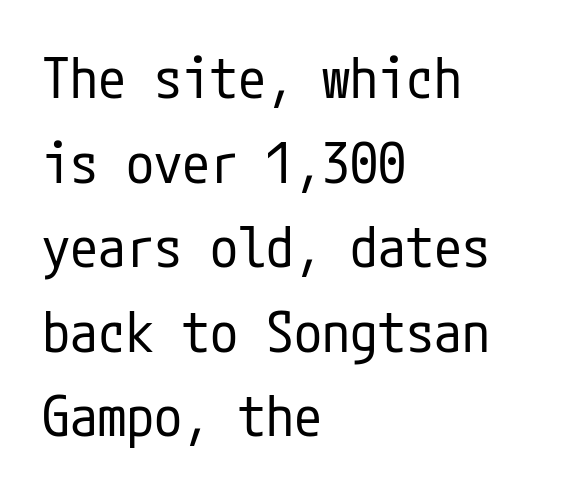
Q: Is the text bold? A: No.
Q: Is the text italic (slanted)? A: No, it is upright.
Q: Is the typeface a serif or a sans-serif typeface? A: Sans-serif.
Q: Is the text underlined? A: No.
Q: How is the paragraph aligned? A: Left-aligned.
Q: Is the spacing between letters normal or unusually wide? A: Normal.
Q: Is the spacing between lines tight, normal or loose? A: Normal.
Q: Width (condensed, normal, or wide)? A: Condensed.
Q: Stroke contrast? A: Low.
Q: x-height? A: Medium.
